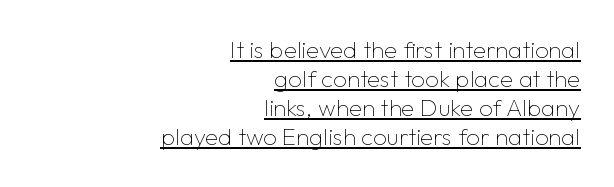
{"italic": "no", "bold": "no", "underline": "yes", "align": "right", "line_spacing_ratio": 1.21, "letter_spacing": "normal", "letter_spacing_em": 0.0, "glyph_px": 24}
